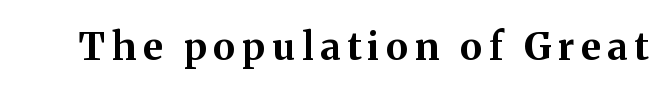
Q: Is the text bold? A: Yes.
Q: Is the text italic (slanted)? A: No, it is upright.
Q: Is the typeface a serif or a sans-serif typeface? A: Serif.
Q: Is the text underlined? A: No.
Q: Width (condensed, normal, or wide)? A: Normal.
Q: Stroke contrast? A: Medium.
Q: x-height? A: Medium.
Q: Monospaced? A: No.
